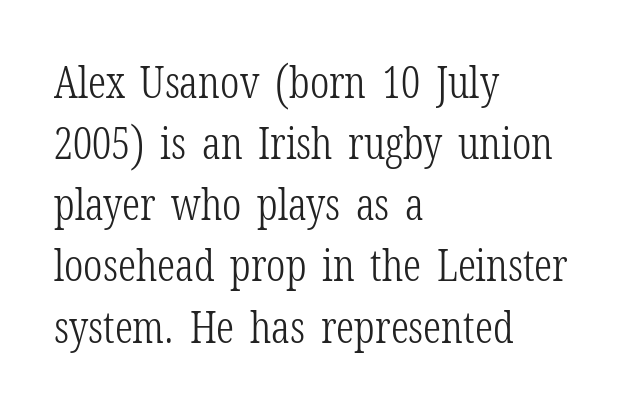
{"serif": "yes", "italic": "no", "bold": "no", "weight": "light", "width": "condensed", "stroke_contrast": "low", "x_height": "medium", "monospaced": "no", "underline": "no", "align": "left", "line_spacing": "normal", "line_spacing_ratio": 1.39, "letter_spacing": "normal", "letter_spacing_em": 0.0, "glyph_px": 44}
